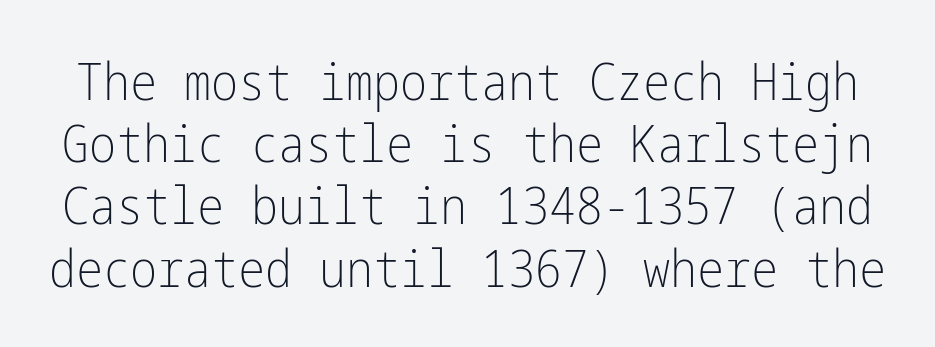
{"serif": "no", "italic": "no", "bold": "no", "weight": "light", "width": "condensed", "stroke_contrast": "low", "x_height": "medium", "underline": "no", "line_spacing_ratio": 1.22, "letter_spacing": "normal", "letter_spacing_em": 0.0, "glyph_px": 51}
